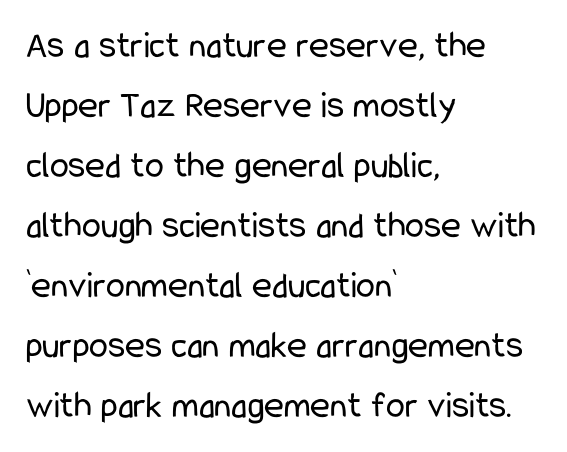
The image shows 38 px regular-weight, condensed sans-serif type, upright; set left-aligned, normal line spacing (1.58x), normal letter spacing, not underlined; low stroke contrast and a medium x-height.
